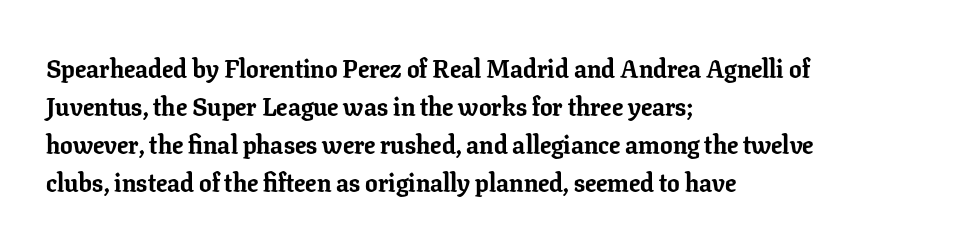
{"italic": "no", "bold": "yes", "underline": "no", "align": "left", "line_spacing": "normal", "line_spacing_ratio": 1.52, "letter_spacing": "normal", "letter_spacing_em": 0.0, "glyph_px": 25}
